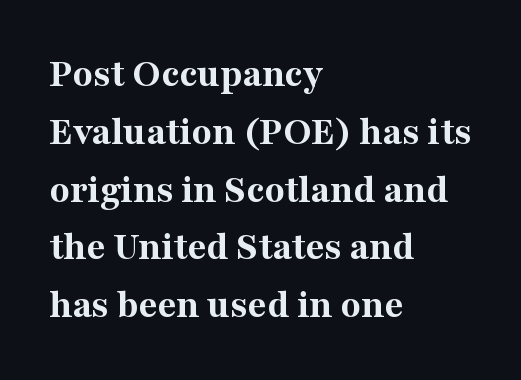
{"serif": "yes", "italic": "no", "bold": "yes", "weight": "bold", "width": "normal", "stroke_contrast": "medium", "x_height": "medium", "monospaced": "no", "underline": "no", "align": "left", "line_spacing": "normal", "line_spacing_ratio": 1.41, "letter_spacing": "normal", "letter_spacing_em": 0.0, "glyph_px": 41}
